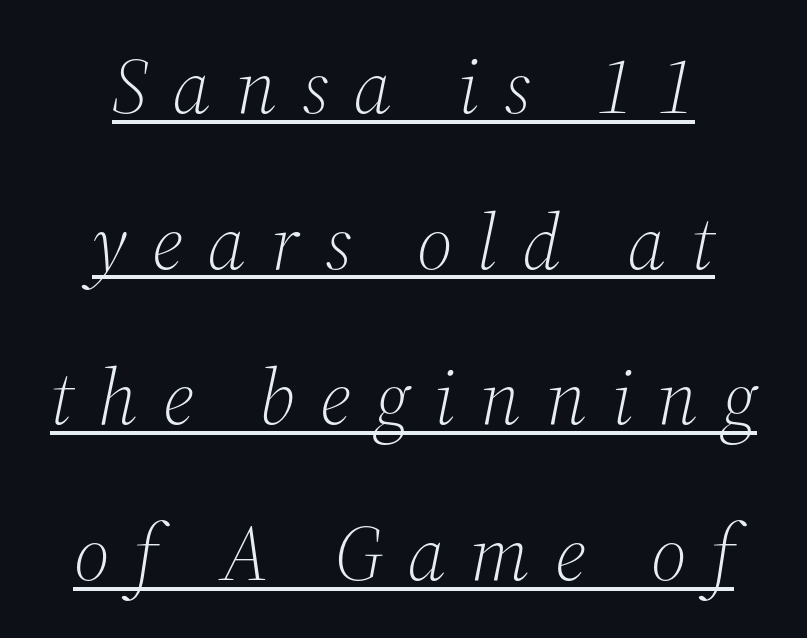
The image shows 79 px light serif type, italic (leaning right); set centered, loose line spacing (1.97x), unusually wide letter spacing (+0.31 em), underlined; medium stroke contrast and a medium x-height.
